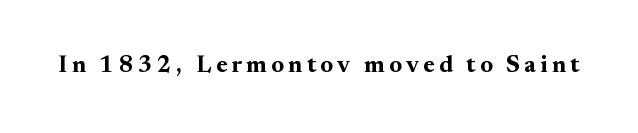
{"italic": "no", "bold": "yes", "underline": "no", "glyph_px": 24}
